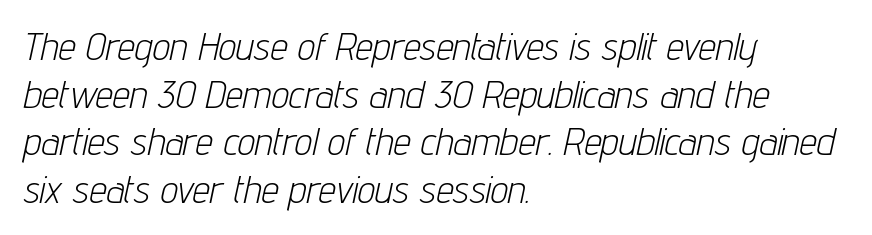
Q: Is the text bold? A: No.
Q: Is the text italic (slanted)? A: Yes, it leans right by about 12 degrees.
Q: Is the text underlined? A: No.
Q: How is the paragraph aligned? A: Left-aligned.
Q: Is the spacing between letters normal or unusually wide? A: Normal.
Q: Width (condensed, normal, or wide)? A: Condensed.
Q: Stroke contrast? A: Low.
Q: x-height? A: Medium.
Q: Monospaced? A: No.
